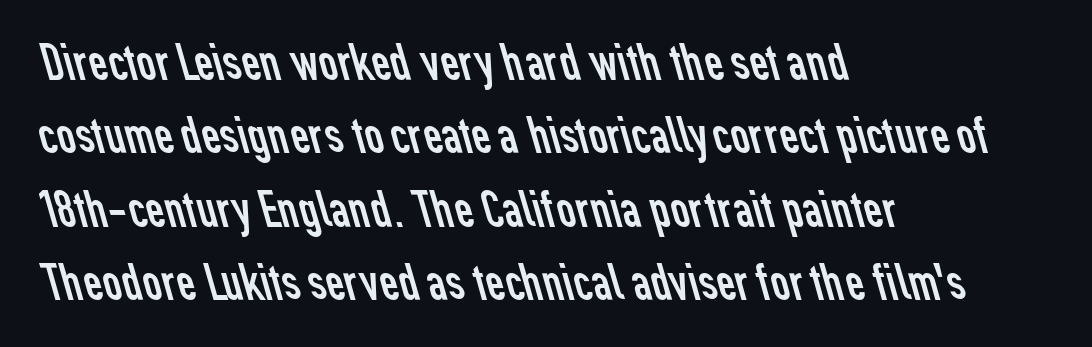
The lines sit at an ordinary, default distance from one another. Underline: absent. Proportional: the letters do not fall into vertical columns. No extra tracking has been applied to these lines. Every row of glyphs begins at an identical x-position on the left. Check where the strokes stop: nothing finishes them off — pure sans.
